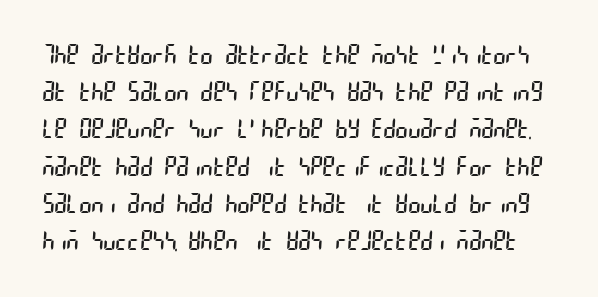
{"bold": "no", "underline": "no", "line_spacing": "normal", "line_spacing_ratio": 1.43, "letter_spacing": "normal", "letter_spacing_em": 0.0, "glyph_px": 26}
